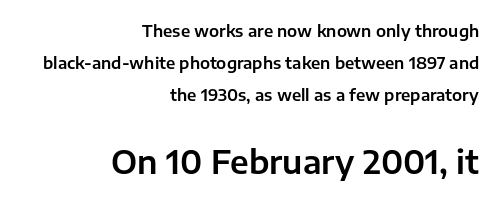
Varying glyph widths throughout — classic text-font behaviour. A student would notice the bottom passage is typeset larger than what precedes it. Is there much room between lines? Yes — plenty of vertical air separates them. The tracking reads as untouched default to a designer's eye. The font's upright variant was chosen for this text. To sum up the face: it is a sans, with no serifs.
